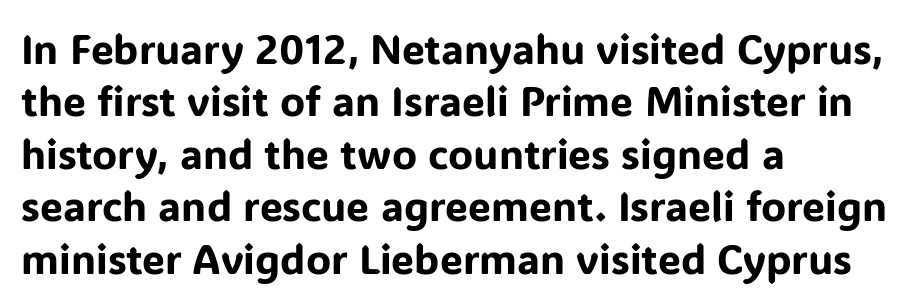
The image shows 41 px sans-serif type, upright; set left-aligned, normal line spacing (1.28x), normal letter spacing, not underlined; low stroke contrast and a medium x-height.
